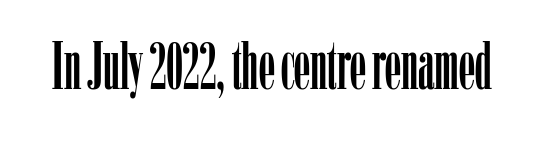
The image shows 65 px condensed serif type, upright; set normal letter spacing, not underlined; low stroke contrast and a medium x-height.
